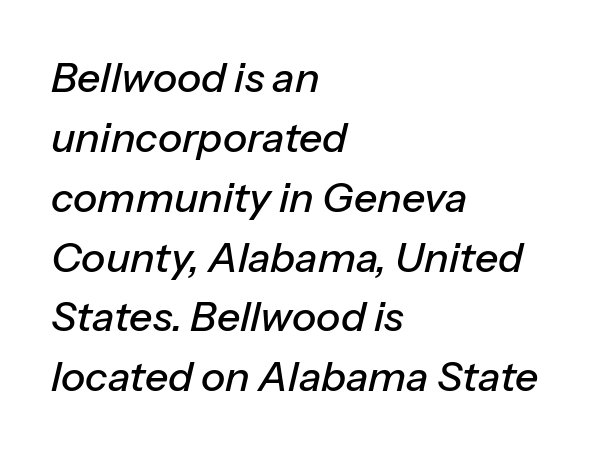
Check under the words: just untouched page. Left-aligned paragraph, ragged on the right. The rendering applies a slant to the glyphs. Successive baselines arrive at the customary interval.
